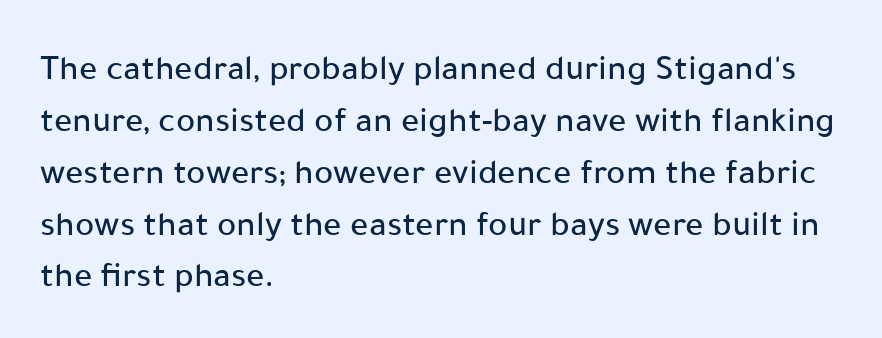
The image shows 36 px sans-serif type, upright; set left-aligned, normal line spacing (1.44x), normal letter spacing, not underlined; low stroke contrast and a medium x-height.
